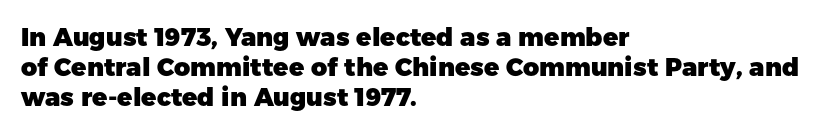
The passage shown is emphatically bold. The space directly below the letters is spotless. Tracking here is standard; glyphs follow each other at the usual distance. Where is the straight margin? On the left.
